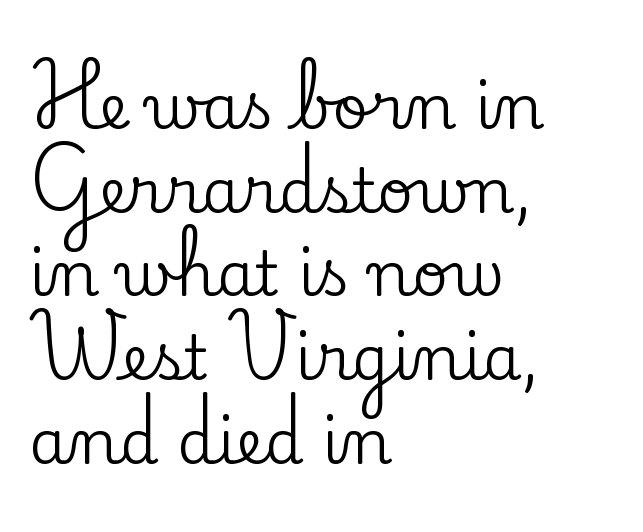
The image shows 62 px serif type, upright; set left-aligned, normal line spacing (1.35x), normal letter spacing, not underlined; low stroke contrast and a small x-height.
